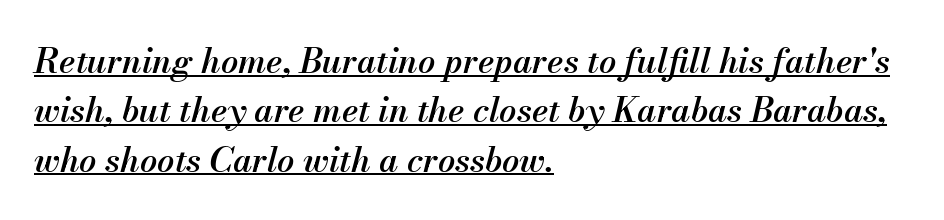
{"italic": "yes", "lean": "right", "slant_degrees": 13, "bold": "semi", "weight": "semibold", "width": "normal", "stroke_contrast": "medium", "x_height": "small", "monospaced": "no", "underline": "yes", "align": "left", "line_spacing": "normal", "line_spacing_ratio": 1.45, "letter_spacing": "normal", "letter_spacing_em": 0.0, "glyph_px": 34}
